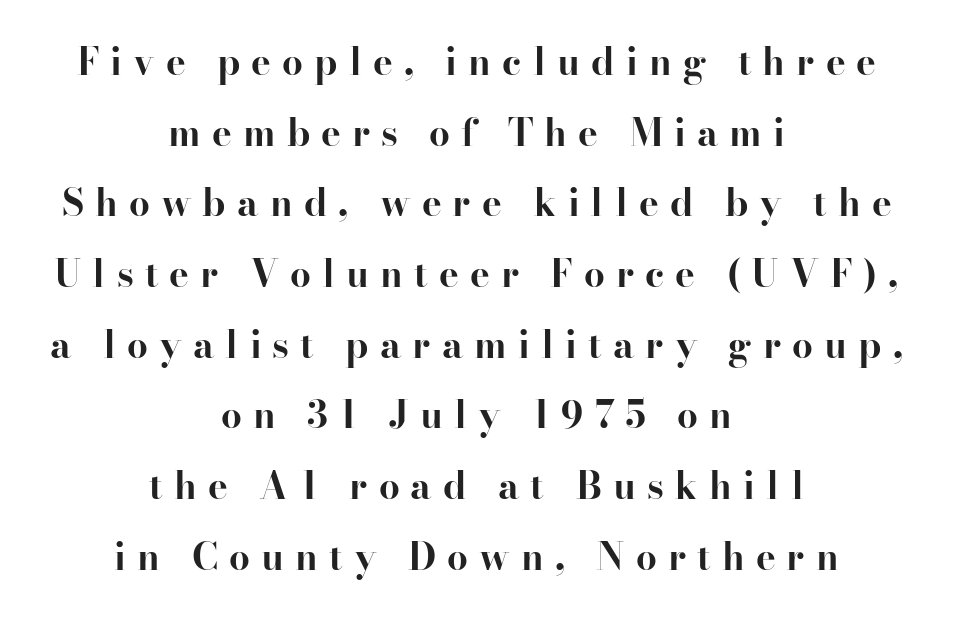
{"serif": "yes", "italic": "no", "bold": "yes", "weight": "bold", "width": "normal", "stroke_contrast": "high", "x_height": "small", "monospaced": "no", "underline": "no", "align": "center", "line_spacing": "loose", "line_spacing_ratio": 1.91, "letter_spacing": "wide", "letter_spacing_em": 0.3, "glyph_px": 37}
